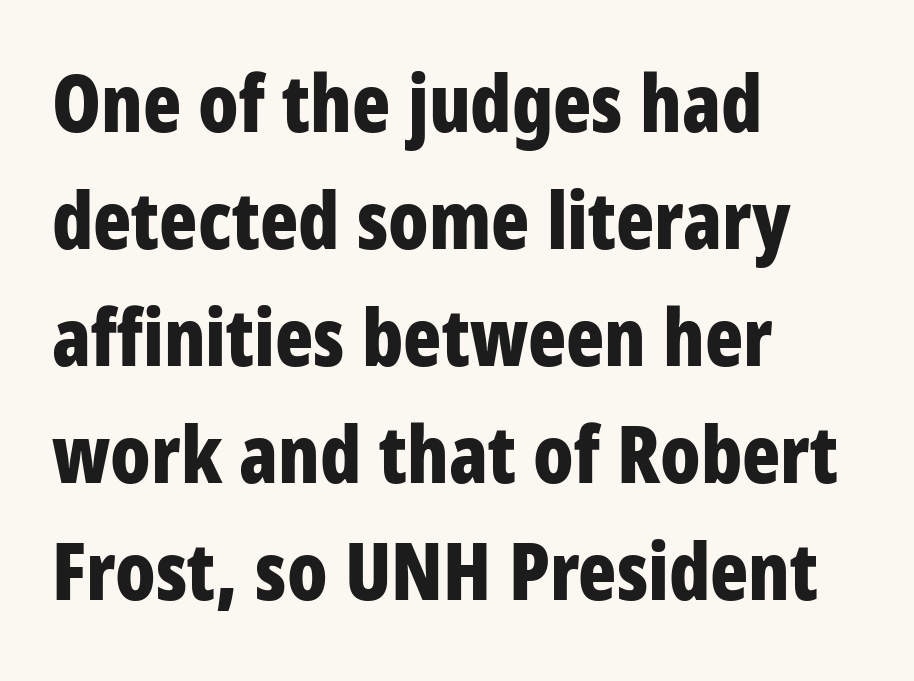
{"serif": "no", "italic": "no", "bold": "yes", "weight": "bold", "width": "condensed", "stroke_contrast": "low", "x_height": "large", "monospaced": "no", "underline": "no", "align": "left", "line_spacing": "normal", "line_spacing_ratio": 1.48, "letter_spacing": "normal", "letter_spacing_em": 0.0, "glyph_px": 79}
